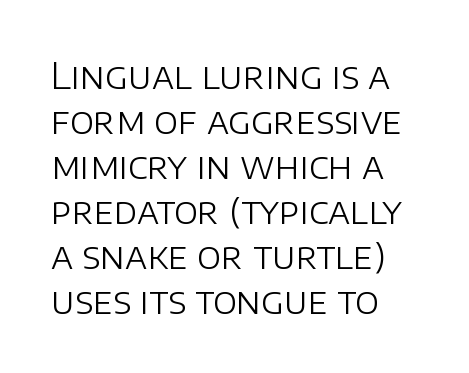
The cut favours lightness, reaching ordinary text weight at its darkest. Leading matches the norm, producing a regular column. The compositor pushed each line to the left boundary. Varying glyph widths throughout — classic text-font behaviour. The font family rendered here belongs to the sans-serif group. A clean baseline with only descenders dipping below it.
